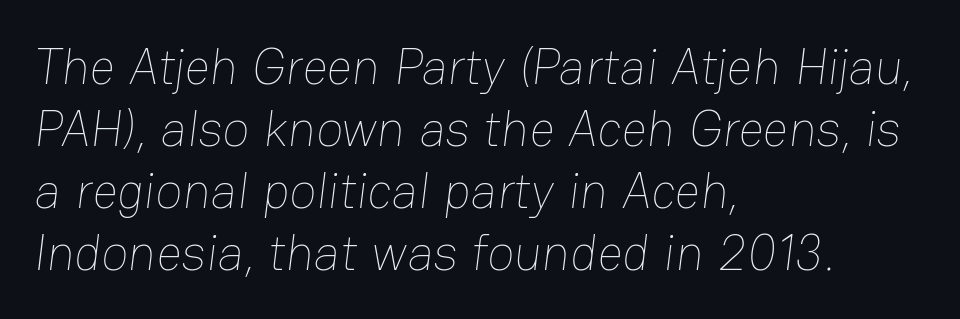
Q: Is the text bold? A: No.
Q: Is the text underlined? A: No.
Q: How is the paragraph aligned? A: Left-aligned.
Q: Is the spacing between letters normal or unusually wide? A: Normal.
Q: Width (condensed, normal, or wide)? A: Normal.
Q: Stroke contrast? A: Low.
Q: x-height? A: Medium.
Q: Monospaced? A: No.
